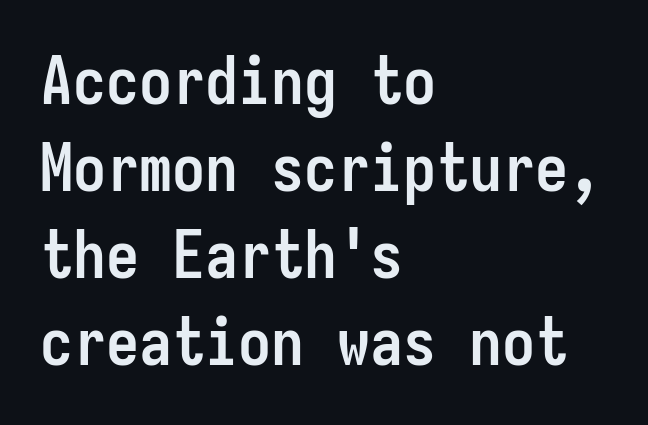
Q: Is the text bold? A: Yes.
Q: Is the text italic (slanted)? A: No, it is upright.
Q: Is the typeface a serif or a sans-serif typeface? A: Sans-serif.
Q: Is the text underlined? A: No.
Q: How is the paragraph aligned? A: Left-aligned.
Q: Is the spacing between letters normal or unusually wide? A: Normal.
Q: Is the spacing between lines tight, normal or loose? A: Normal.
Q: Width (condensed, normal, or wide)? A: Condensed.
Q: Stroke contrast? A: Low.
Q: x-height? A: Medium.
Q: Monospaced? A: Yes.
